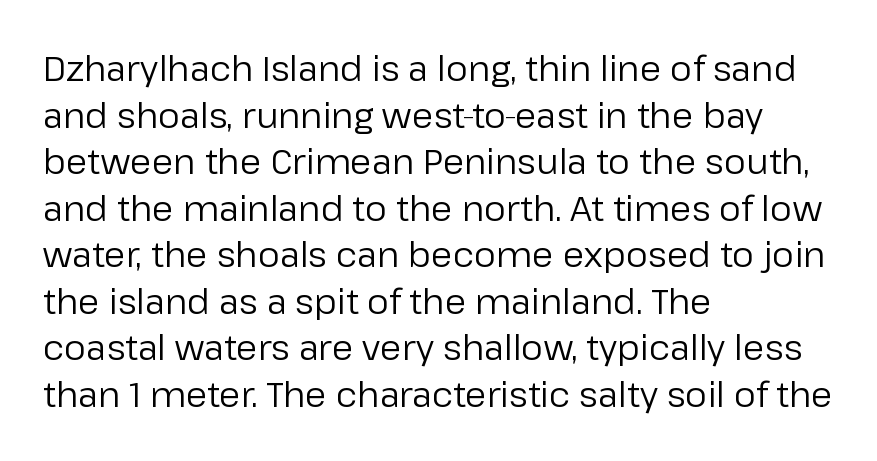
Q: Is the text bold? A: No.
Q: Is the text italic (slanted)? A: No, it is upright.
Q: Is the typeface a serif or a sans-serif typeface? A: Sans-serif.
Q: Is the text underlined? A: No.
Q: How is the paragraph aligned? A: Left-aligned.
Q: Is the spacing between letters normal or unusually wide? A: Normal.
Q: Is the spacing between lines tight, normal or loose? A: Normal.
Q: Width (condensed, normal, or wide)? A: Normal.
Q: Stroke contrast? A: Low.
Q: x-height? A: Medium.
Q: Monospaced? A: No.
